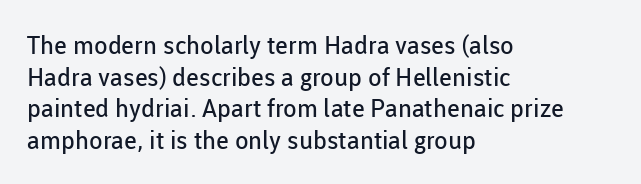
The image shows 25 px text type, upright; set left-aligned, normal line spacing (1.27x), normal letter spacing, not underlined.
